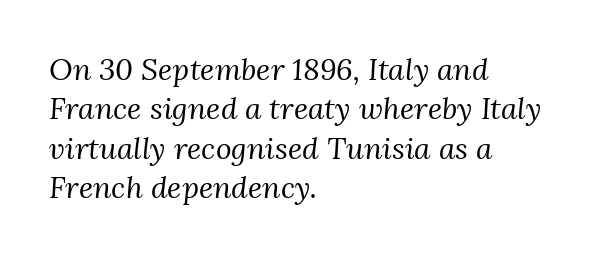
No extra ink here — the face is not bold. If you drew a ruler down the left edge, every line would touch it. The rendering uses natural spacing where letterforms have individual widths. Look at the tracking — it's just the regular setting, nothing added.
